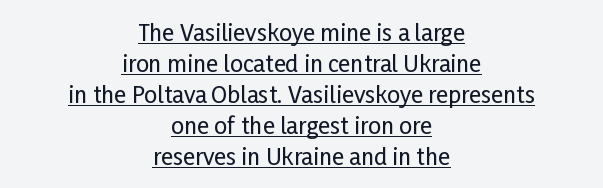
Q: Is the text italic (slanted)? A: No, it is upright.
Q: Is the text underlined? A: Yes.
Q: How is the paragraph aligned? A: Centered.
Q: Is the spacing between letters normal or unusually wide? A: Normal.
Q: Is the spacing between lines tight, normal or loose? A: Normal.
